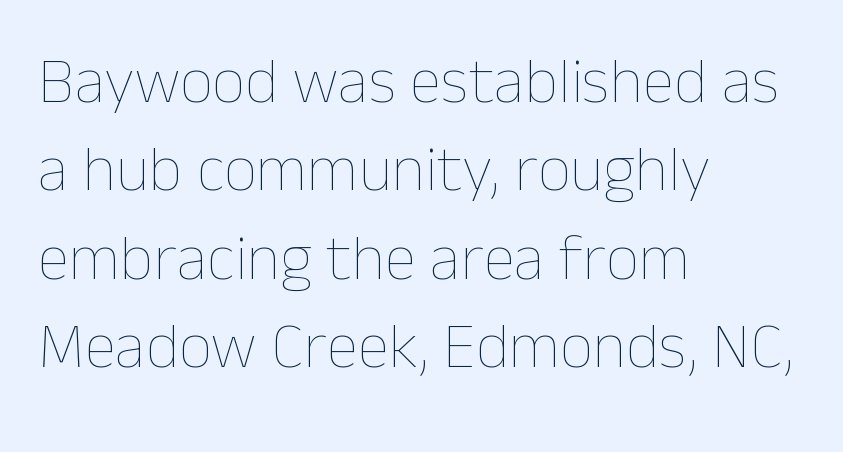
Q: Is the text bold? A: No.
Q: Is the text italic (slanted)? A: No, it is upright.
Q: Is the text underlined? A: No.
Q: How is the paragraph aligned? A: Left-aligned.
Q: Is the spacing between letters normal or unusually wide? A: Normal.
Q: Is the spacing between lines tight, normal or loose? A: Normal.
Q: Width (condensed, normal, or wide)? A: Normal.
Q: Stroke contrast? A: Low.
Q: x-height? A: Medium.
Q: Monospaced? A: No.
